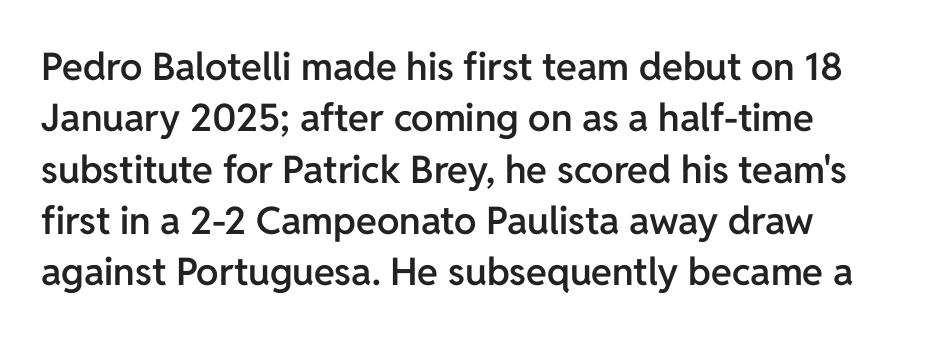
{"serif": "no", "italic": "no", "bold": "semi", "weight": "semibold", "width": "normal", "stroke_contrast": "low", "x_height": "medium", "monospaced": "no", "underline": "no", "line_spacing": "normal", "line_spacing_ratio": 1.35, "letter_spacing": "normal", "letter_spacing_em": 0.0, "glyph_px": 38}
